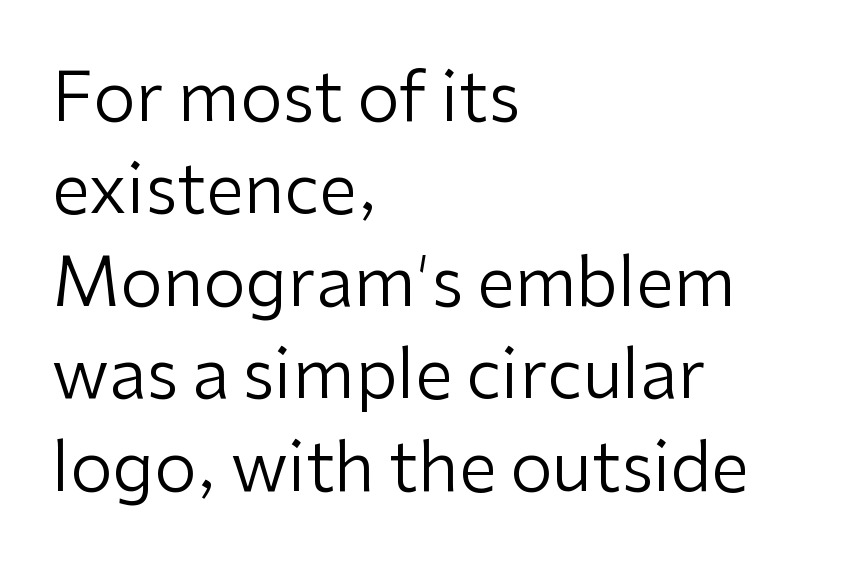
Reading down the column, the eye jumps a familiar distance to each next line. Designer's note — italics off, roman on. This sample uses a sans-serif face. Inter-character spacing is left at the font's built-in metrics.
